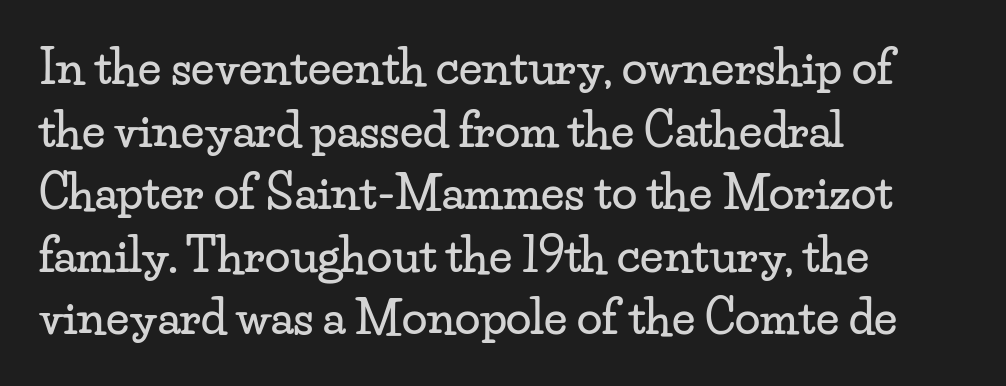
Q: Is the text italic (slanted)? A: No, it is upright.
Q: Is the typeface a serif or a sans-serif typeface? A: Serif.
Q: Is the text underlined? A: No.
Q: How is the paragraph aligned? A: Left-aligned.
Q: Is the spacing between letters normal or unusually wide? A: Normal.
Q: Is the spacing between lines tight, normal or loose? A: Normal.
Q: Width (condensed, normal, or wide)? A: Wide.
Q: Stroke contrast? A: Low.
Q: x-height? A: Small.
Q: Monospaced? A: No.
